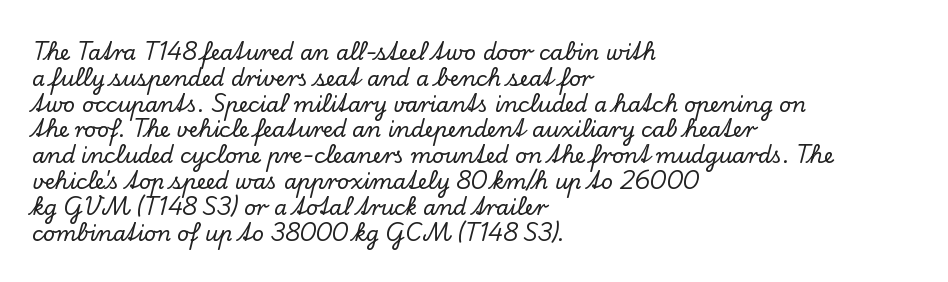
Underline: absent. This rendering uses left alignment, leaving the right contour irregular. In terms of letterspacing, this is plain default setting.
